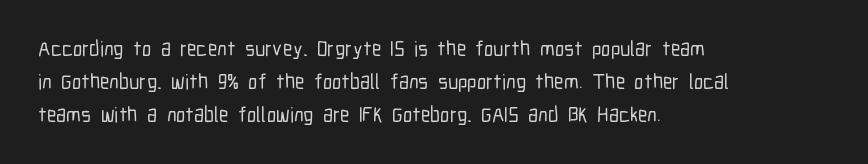
Do the letters lean? They stand straight. You could call the tracking neutral — neither tight nor loose. The passage shown is not underscored anywhere. The ragged edge is on the right, which tells us the setting is flush left. Students, observe: this is what conventionally led text looks like.
